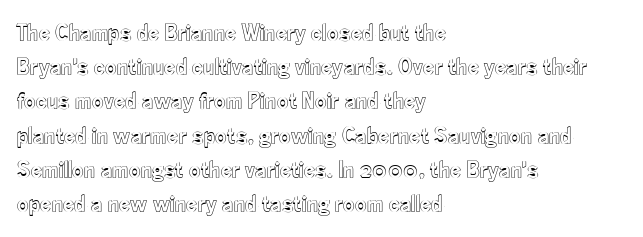
The lettering holds an erect, upright posture throughout. Nobody drew a line under any word here. This rendering uses left alignment, leaving the right contour irregular. Each new line begins a customary step beneath the previous one. Students, note that the glyphs here touch the page at normal intervals.
